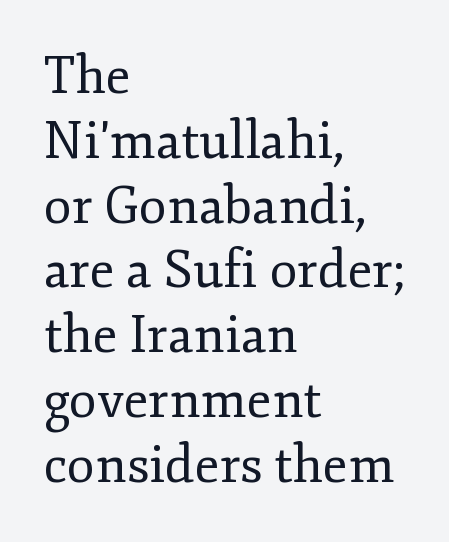
Here the designer chose a conventional face with non-uniform glyph widths. The letters stand straight up with perfectly vertical stems. Does the leading feel generous? No, just average. The baseline area is clear. Think standard paragraph weight, or any step lighter than that. Short note: letters normally spaced.
